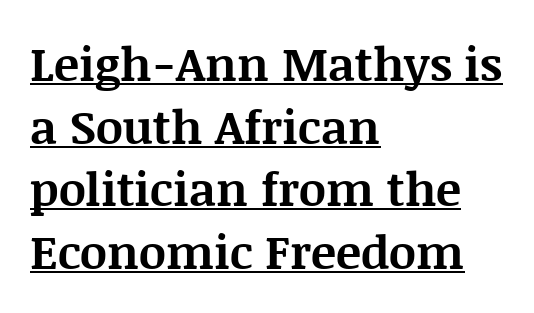
The image shows 47 px bold serif type, upright; set left-aligned, normal line spacing (1.33x), normal letter spacing, underlined; medium stroke contrast and a large x-height.
